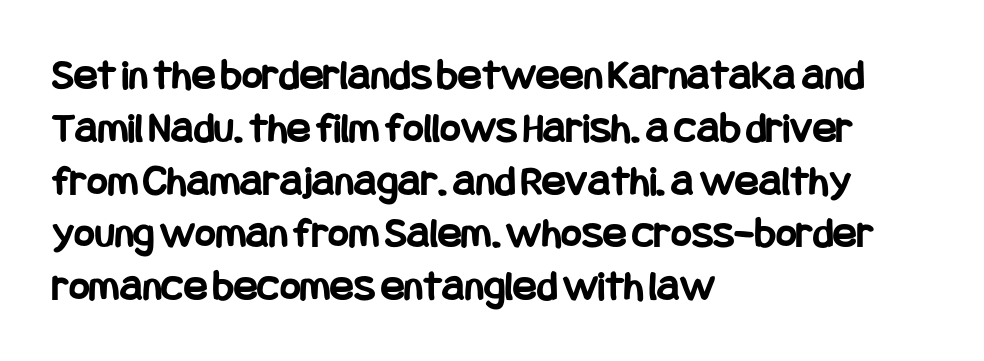
Q: Is the text bold? A: Yes.
Q: Is the text italic (slanted)? A: No, it is upright.
Q: Is the typeface a serif or a sans-serif typeface? A: Sans-serif.
Q: Is the text underlined? A: No.
Q: How is the paragraph aligned? A: Left-aligned.
Q: Is the spacing between letters normal or unusually wide? A: Normal.
Q: Width (condensed, normal, or wide)? A: Condensed.
Q: Stroke contrast? A: Low.
Q: x-height? A: Large.
